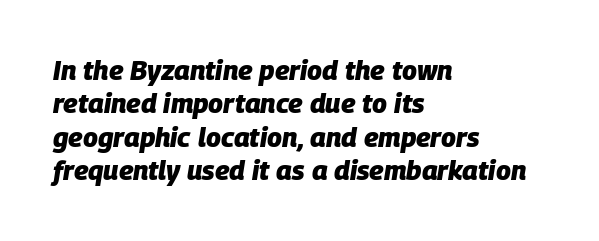
These lines keep a tight, regular rhythm from letter to letter. Alignment: flush left. An italicized treatment has been applied to the whole sample. The characters look thick and weighty, a clear bold.
